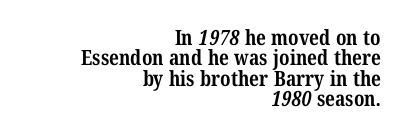
Q: Is the text bold? A: Yes.
Q: Is the text underlined? A: No.
Q: How is the paragraph aligned? A: Right-aligned.
Q: Is the spacing between letters normal or unusually wide? A: Normal.
Q: Is the spacing between lines tight, normal or loose? A: Tight.
